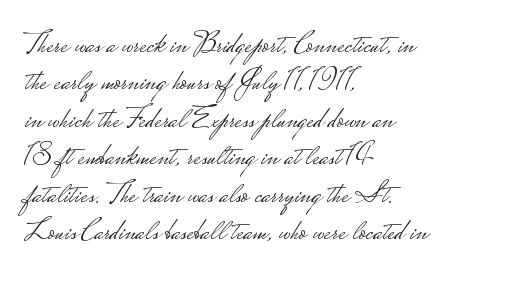
Clear beneath every line of the passage. The face used here is rendered with its standard letterfit. Compared with typical paragraphs, the rows here are spaced about the same.
